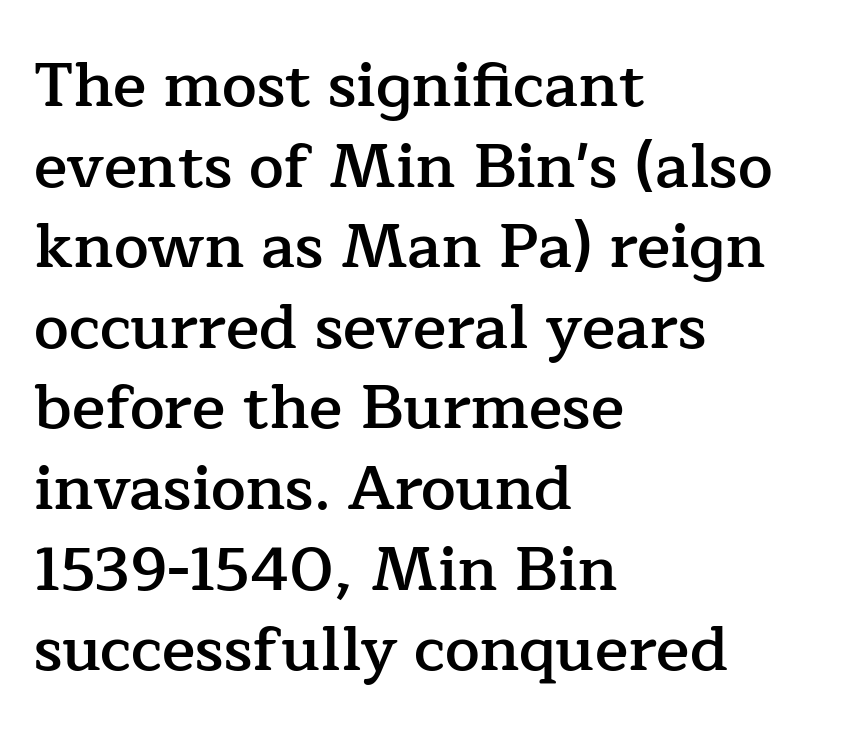
Q: Is the text bold? A: Semi-bold.
Q: Is the text italic (slanted)? A: No, it is upright.
Q: Is the typeface a serif or a sans-serif typeface? A: Serif.
Q: Is the text underlined? A: No.
Q: How is the paragraph aligned? A: Left-aligned.
Q: Is the spacing between letters normal or unusually wide? A: Normal.
Q: Is the spacing between lines tight, normal or loose? A: Normal.
Q: Width (condensed, normal, or wide)? A: Normal.
Q: Stroke contrast? A: Low.
Q: x-height? A: Medium.
Q: Monospaced? A: No.
